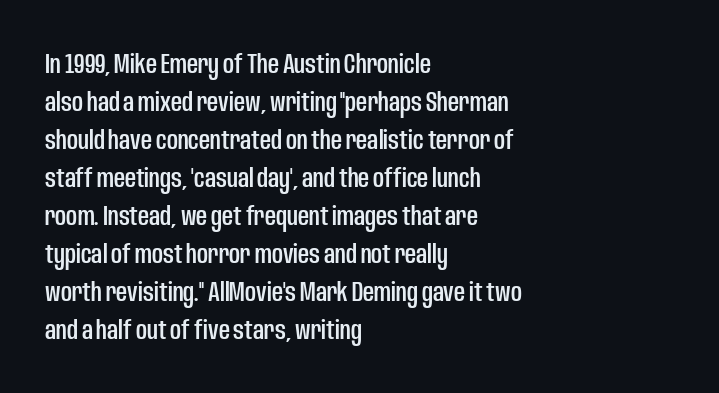
{"italic": "no", "underline": "no", "align": "left", "line_spacing": "normal", "line_spacing_ratio": 1.41, "letter_spacing": "normal", "letter_spacing_em": 0.0, "glyph_px": 27}
